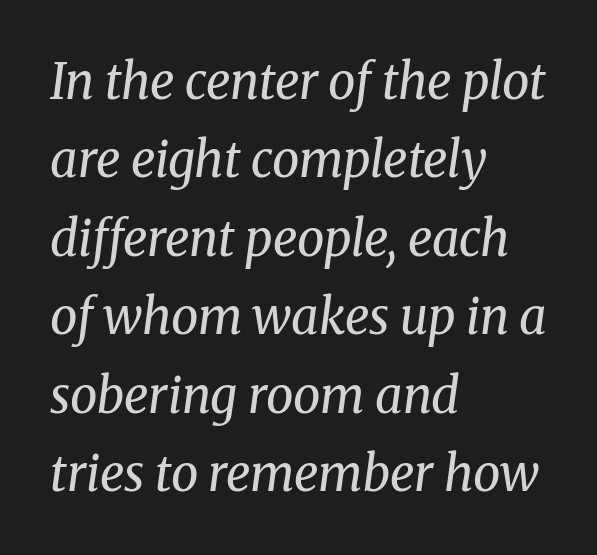
The image shows 49 px regular-weight serif type, italic (leaning right); set left-aligned, normal line spacing (1.6x), normal letter spacing, not underlined; medium stroke contrast and a medium x-height.
